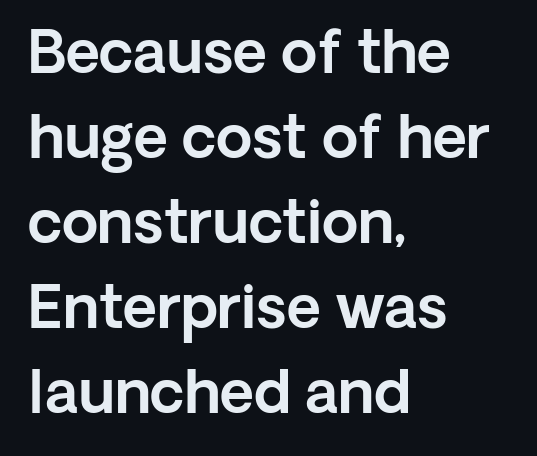
Short and long lines alike share a common starting point at left. Look at the tracking — it's just the regular setting, nothing added. The axis of the letterforms is exactly vertical. The rendering uses natural spacing where letterforms have individual widths.
